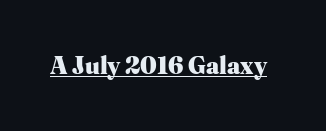
{"italic": "no", "bold": "yes", "underline": "yes", "letter_spacing": "normal", "letter_spacing_em": 0.0, "glyph_px": 24}
